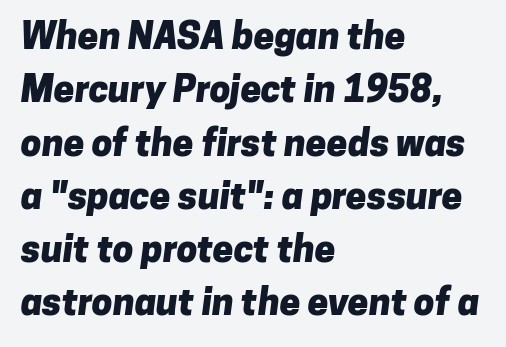
The image shows 37 px heavy sans-serif type; set left-aligned, normal line spacing (1.44x), normal letter spacing, not underlined; low stroke contrast and a medium x-height.
